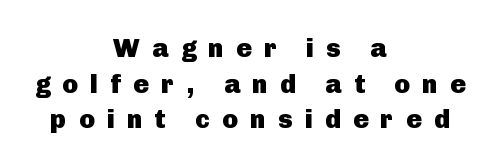
Q: Is the text bold? A: Yes.
Q: Is the text italic (slanted)? A: No, it is upright.
Q: Is the text underlined? A: No.
Q: How is the paragraph aligned? A: Centered.
Q: Is the spacing between letters normal or unusually wide? A: Unusually wide.
Q: Is the spacing between lines tight, normal or loose? A: Normal.
